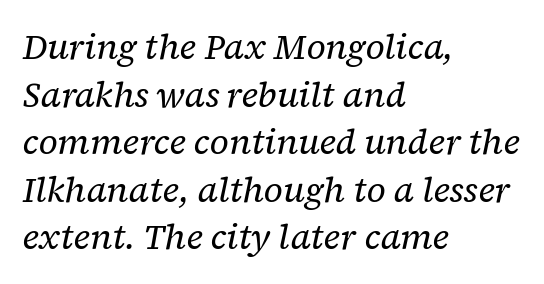
The image shows 35 px regular-weight serif type, italic (leaning right); set left-aligned, normal line spacing (1.36x), normal letter spacing, not underlined; low stroke contrast and a medium x-height.
